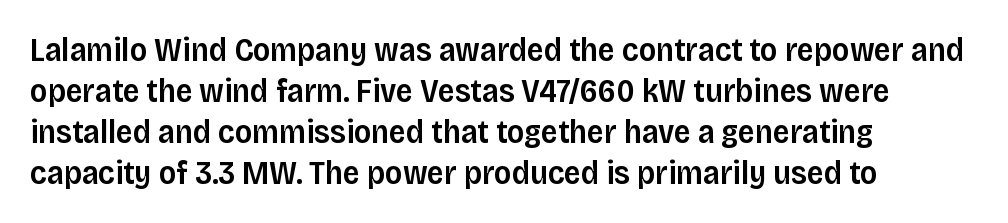
Q: Is the text bold? A: Semi-bold.
Q: Is the text italic (slanted)? A: No, it is upright.
Q: Is the typeface a serif or a sans-serif typeface? A: Sans-serif.
Q: Is the text underlined? A: No.
Q: How is the paragraph aligned? A: Left-aligned.
Q: Is the spacing between letters normal or unusually wide? A: Normal.
Q: Width (condensed, normal, or wide)? A: Normal.
Q: Stroke contrast? A: Low.
Q: x-height? A: Large.
Q: Monospaced? A: No.
